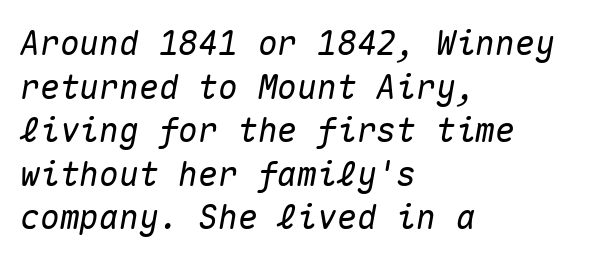
{"italic": "yes", "lean": "right", "slant_degrees": 10, "width": "normal", "stroke_contrast": "medium", "x_height": "medium", "monospaced": "yes", "underline": "no", "align": "left", "line_spacing": "normal", "line_spacing_ratio": 1.32, "letter_spacing": "normal", "letter_spacing_em": 0.0, "glyph_px": 33}
